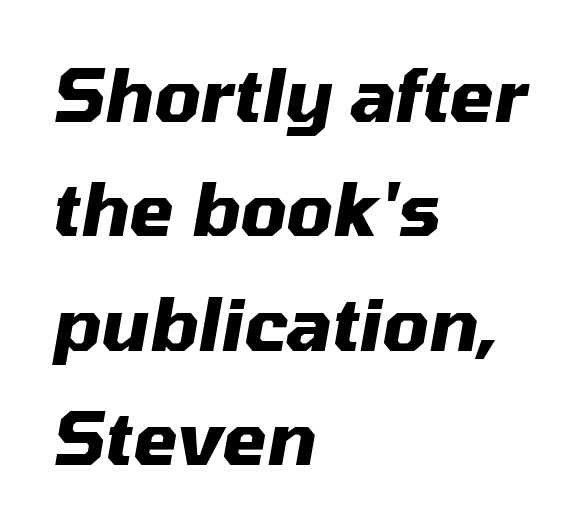
The image shows 72 px heavy type, italic (leaning right); set left-aligned, normal line spacing (1.59x), normal letter spacing, not underlined; medium stroke contrast and a medium x-height.
